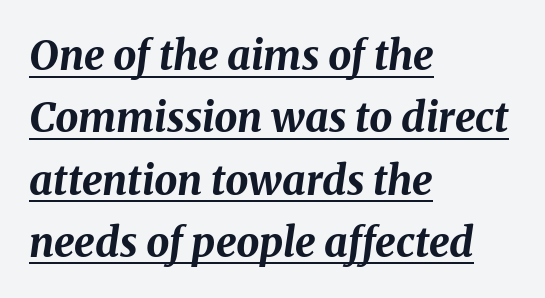
{"italic": "yes", "lean": "right", "slant_degrees": 8, "bold": "yes", "weight": "bold", "width": "normal", "stroke_contrast": "medium", "x_height": "medium", "monospaced": "no", "underline": "yes", "align": "left", "line_spacing": "normal", "line_spacing_ratio": 1.52, "letter_spacing": "normal", "letter_spacing_em": 0.0, "glyph_px": 41}
